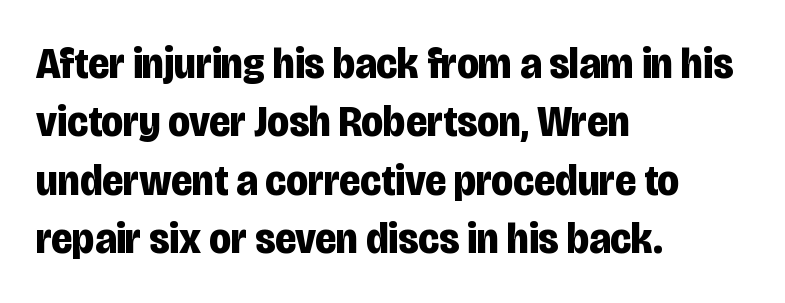
In terms of posture, this sample is upright. Letterform terminals end flat and unadorned throughout the passage. Does the weight exceed regular? Yes, all the way to bold. Varying glyph widths throughout — classic text-font behaviour. The horizontal fit of the characters is conventional and even.
